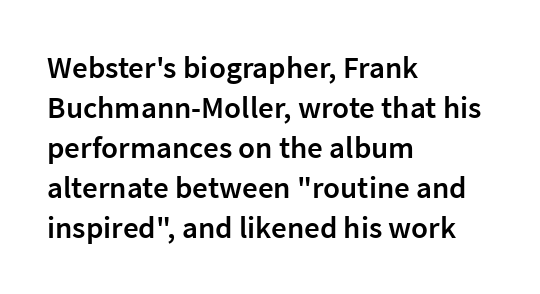
The image shows 31 px semibold sans-serif type, upright; set left-aligned, normal line spacing (1.29x), normal letter spacing, not underlined; low stroke contrast and a medium x-height.
